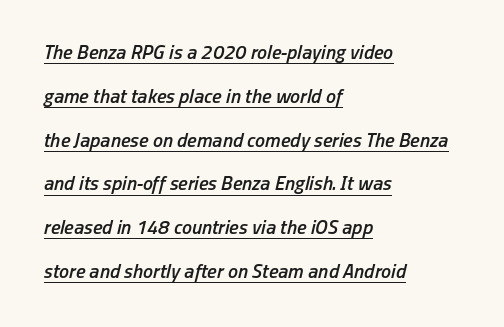
Q: Is the text bold? A: Semi-bold.
Q: Is the text italic (slanted)? A: Yes, it leans right by about 13 degrees.
Q: Is the text underlined? A: Yes.
Q: How is the paragraph aligned? A: Left-aligned.
Q: Is the spacing between letters normal or unusually wide? A: Normal.
Q: Is the spacing between lines tight, normal or loose? A: Loose.
